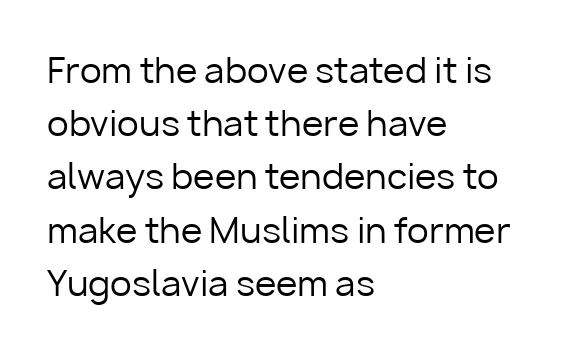
The image shows 35 px regular-weight sans-serif type, upright; set left-aligned, normal line spacing (1.52x), normal letter spacing, not underlined; low stroke contrast and a medium x-height.
